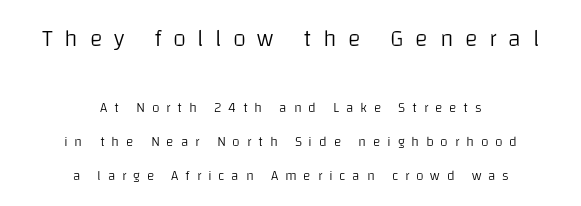
Q: Is the text bold? A: No.
Q: Is the text italic (slanted)? A: No, it is upright.
Q: Is the text underlined? A: No.
Q: How is the paragraph aligned? A: Centered.
Q: Is the spacing between letters normal or unusually wide? A: Unusually wide.
Q: Is the spacing between lines tight, normal or loose? A: Loose.
Q: Which block of text is set in a larger size, the first (top) or the second (bottom)? A: The first (top) one.
